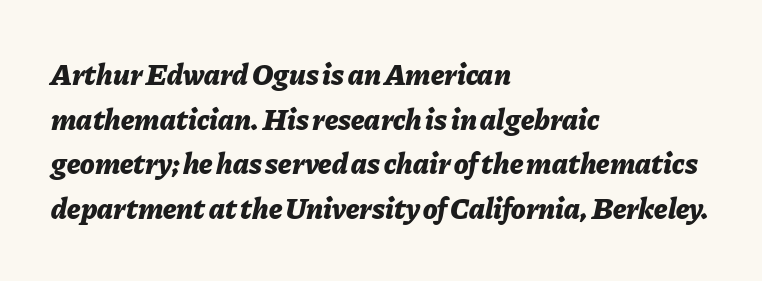
{"italic": "yes", "lean": "right", "slant_degrees": 11, "bold": "yes", "weight": "bold", "width": "normal", "stroke_contrast": "low", "x_height": "medium", "monospaced": "no", "underline": "no", "align": "left", "line_spacing": "normal", "line_spacing_ratio": 1.49, "letter_spacing": "normal", "letter_spacing_em": 0.0, "glyph_px": 30}
